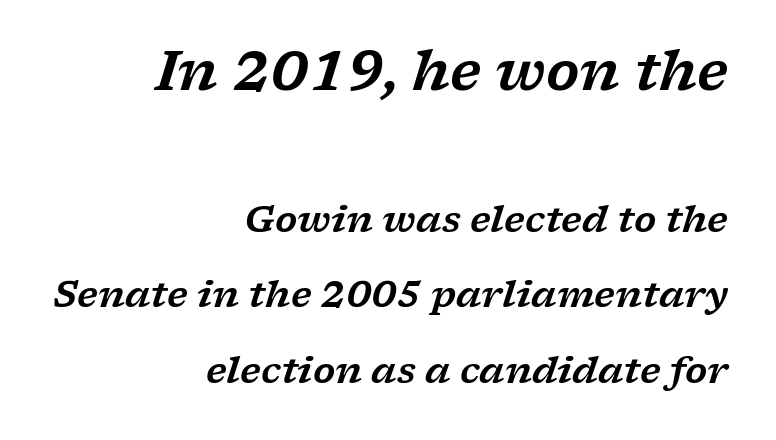
The typesetter chose a ragged-left arrangement here. Quick note: italic. Varying glyph widths throughout — classic text-font behaviour. The initial chunk of copy outweighs the following chunk in type size.
